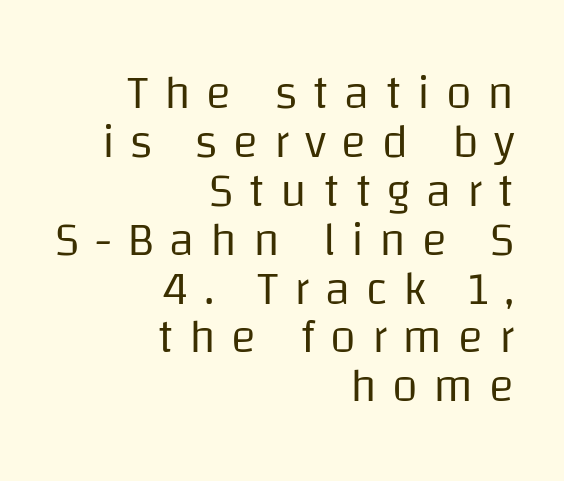
The image shows 47 px regular-weight sans-serif type, upright; set right-aligned, tight line spacing (1.04x), unusually wide letter spacing (+0.33 em), not underlined; low stroke contrast and a large x-height.
